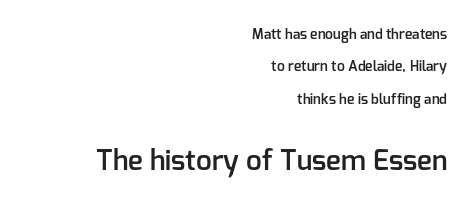
Q: Is the text bold? A: Semi-bold.
Q: Is the text italic (slanted)? A: No, it is upright.
Q: Is the typeface a serif or a sans-serif typeface? A: Sans-serif.
Q: Is the text underlined? A: No.
Q: How is the paragraph aligned? A: Right-aligned.
Q: Is the spacing between letters normal or unusually wide? A: Normal.
Q: Is the spacing between lines tight, normal or loose? A: Loose.
Q: Which block of text is set in a larger size, the first (top) or the second (bottom)? A: The second (bottom) one.
Q: Width (condensed, normal, or wide)? A: Normal.
Q: Stroke contrast? A: Low.
Q: x-height? A: Medium.
Q: Monospaced? A: No.
